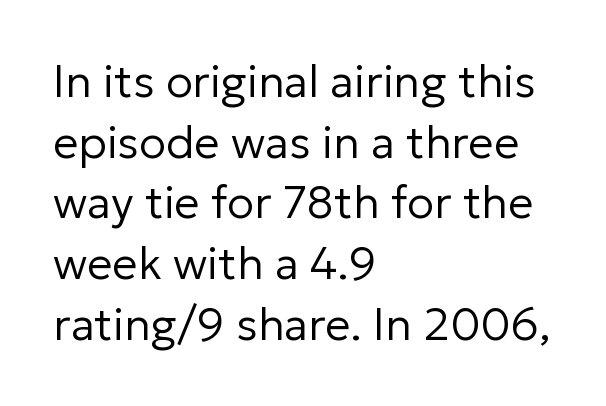
Q: Is the text bold? A: No.
Q: Is the text italic (slanted)? A: No, it is upright.
Q: Is the typeface a serif or a sans-serif typeface? A: Sans-serif.
Q: Is the text underlined? A: No.
Q: How is the paragraph aligned? A: Left-aligned.
Q: Is the spacing between letters normal or unusually wide? A: Normal.
Q: Is the spacing between lines tight, normal or loose? A: Normal.
Q: Width (condensed, normal, or wide)? A: Normal.
Q: Stroke contrast? A: Low.
Q: x-height? A: Medium.
Q: Monospaced? A: No.
